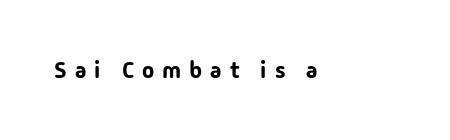
Each row of text sits above clean, open space. Does extra space separate the letters? Yes, quite a lot of it. Notice how the stems are strictly vertical — no italics here.
